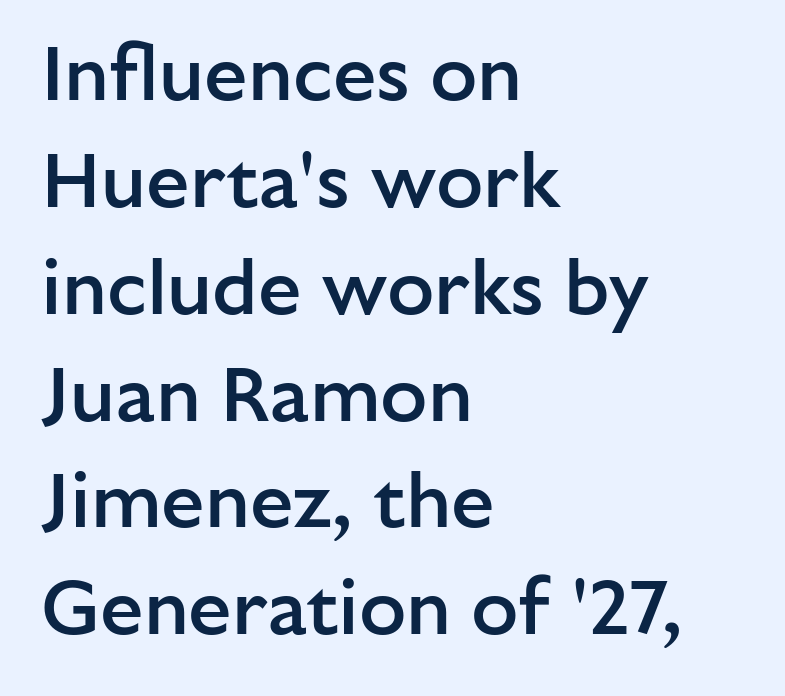
{"serif": "no", "italic": "no", "bold": "semi", "weight": "semibold", "width": "normal", "stroke_contrast": "low", "x_height": "medium", "monospaced": "no", "underline": "no", "align": "left", "line_spacing": "normal", "line_spacing_ratio": 1.37, "letter_spacing": "normal", "letter_spacing_em": 0.0, "glyph_px": 78}
